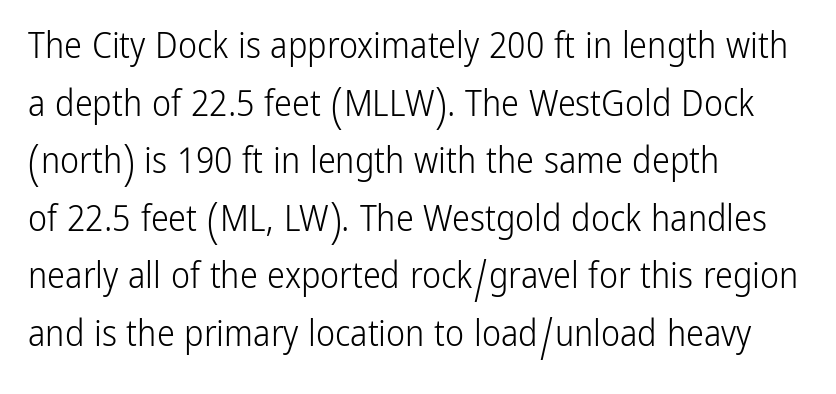
Q: Is the text bold? A: No.
Q: Is the text italic (slanted)? A: No, it is upright.
Q: Is the typeface a serif or a sans-serif typeface? A: Sans-serif.
Q: Is the text underlined? A: No.
Q: How is the paragraph aligned? A: Left-aligned.
Q: Is the spacing between letters normal or unusually wide? A: Normal.
Q: Is the spacing between lines tight, normal or loose? A: Normal.
Q: Width (condensed, normal, or wide)? A: Condensed.
Q: Stroke contrast? A: Low.
Q: x-height? A: Medium.
Q: Monospaced? A: No.
